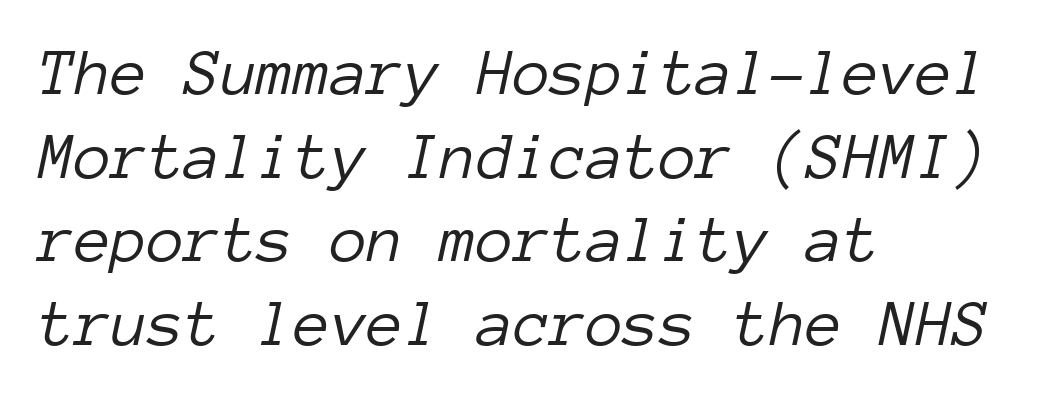
Q: Is the text bold? A: No.
Q: Is the text italic (slanted)? A: Yes, it leans right by about 12 degrees.
Q: Is the text underlined? A: No.
Q: How is the paragraph aligned? A: Left-aligned.
Q: Is the spacing between letters normal or unusually wide? A: Normal.
Q: Is the spacing between lines tight, normal or loose? A: Normal.
Q: Width (condensed, normal, or wide)? A: Normal.
Q: Stroke contrast? A: Low.
Q: x-height? A: Medium.
Q: Monospaced? A: Yes.
